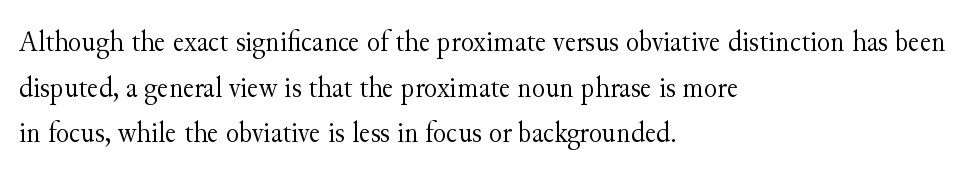
Is this a fixed-width face? No — the glyphs have proportional, varying widths. The words here are not underlined. Teacher's note: observe the even left margin — that is flush-left alignment. Vertically, the passage feels balanced, rows spaced as you'd expect. A quiet, ordinary-to-light weight characterises the typeface.
